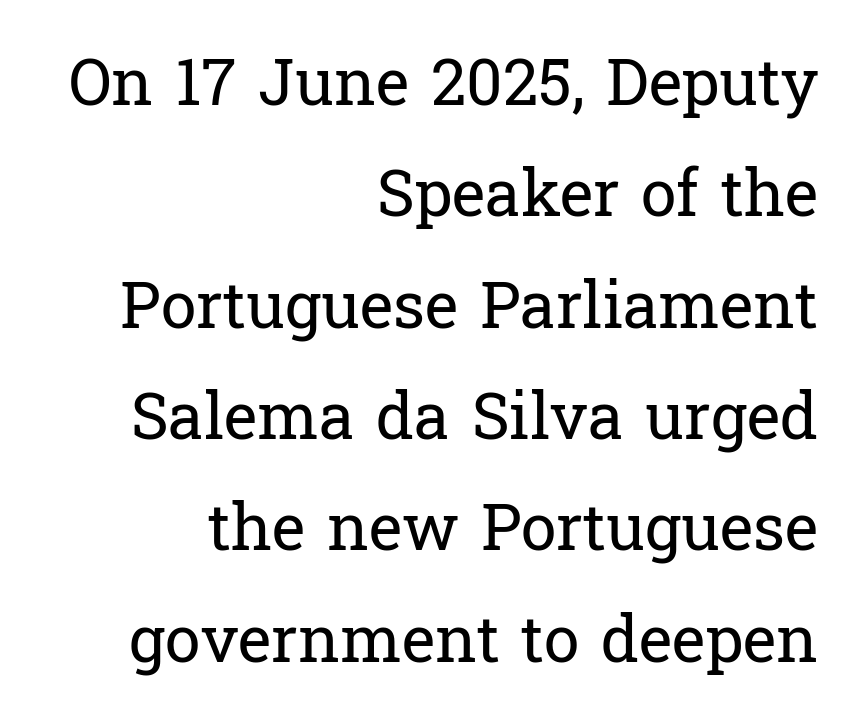
The image shows 64 px regular-weight serif type, upright; set right-aligned, line spacing 1.74x, normal letter spacing, not underlined; low stroke contrast and a medium x-height.
